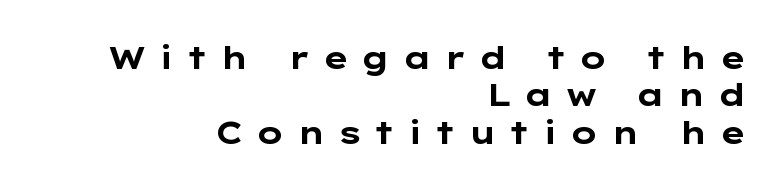
Q: Is the text bold? A: Yes.
Q: Is the text italic (slanted)? A: No, it is upright.
Q: Is the typeface a serif or a sans-serif typeface? A: Sans-serif.
Q: Is the text underlined? A: No.
Q: How is the paragraph aligned? A: Right-aligned.
Q: Is the spacing between letters normal or unusually wide? A: Unusually wide.
Q: Width (condensed, normal, or wide)? A: Wide.
Q: Stroke contrast? A: Low.
Q: x-height? A: Medium.
Q: Monospaced? A: No.
